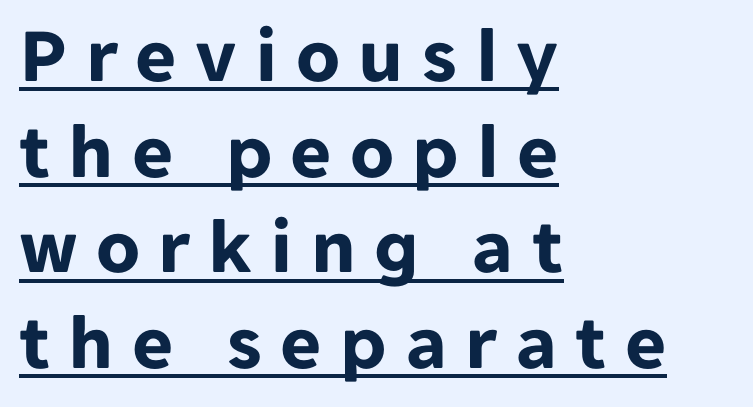
{"serif": "no", "italic": "no", "bold": "yes", "weight": "bold", "width": "normal", "stroke_contrast": "low", "x_height": "medium", "monospaced": "no", "underline": "yes", "align": "left", "line_spacing_ratio": 1.21, "letter_spacing": "wide", "letter_spacing_em": 0.23, "glyph_px": 79}
